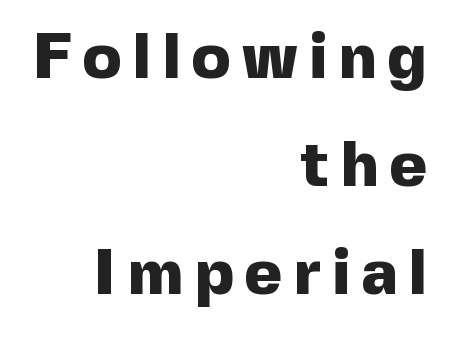
Q: Is the text bold? A: Yes.
Q: Is the text italic (slanted)? A: No, it is upright.
Q: Is the typeface a serif or a sans-serif typeface? A: Sans-serif.
Q: Is the text underlined? A: No.
Q: How is the paragraph aligned? A: Right-aligned.
Q: Is the spacing between lines tight, normal or loose? A: Normal.
Q: Width (condensed, normal, or wide)? A: Normal.
Q: x-height? A: Medium.
Q: Monospaced? A: No.
